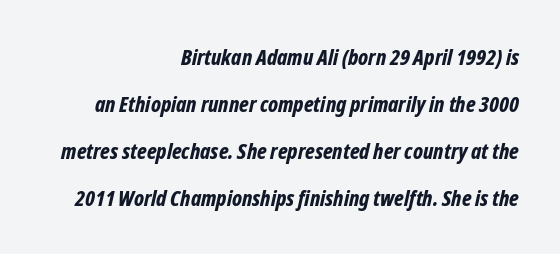
Q: Is the text bold? A: Yes.
Q: Is the text italic (slanted)? A: Yes, it leans right by about 12 degrees.
Q: Is the text underlined? A: No.
Q: How is the paragraph aligned? A: Right-aligned.
Q: Is the spacing between letters normal or unusually wide? A: Normal.
Q: Is the spacing between lines tight, normal or loose? A: Loose.
